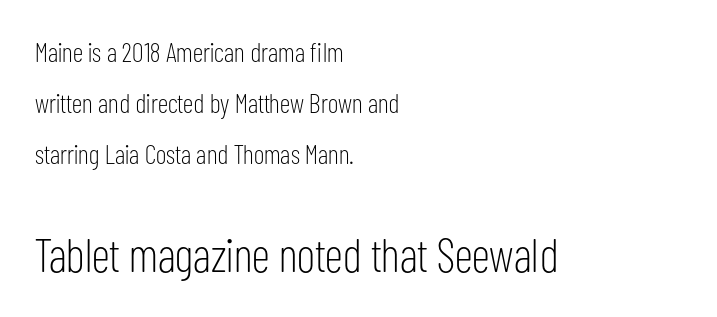
The cut favours lightness, reaching ordinary text weight at its darkest. In terms of posture, this sample is upright. Check the space under the baseline: it is left empty. Characters follow at the spacing the type designer built in.
